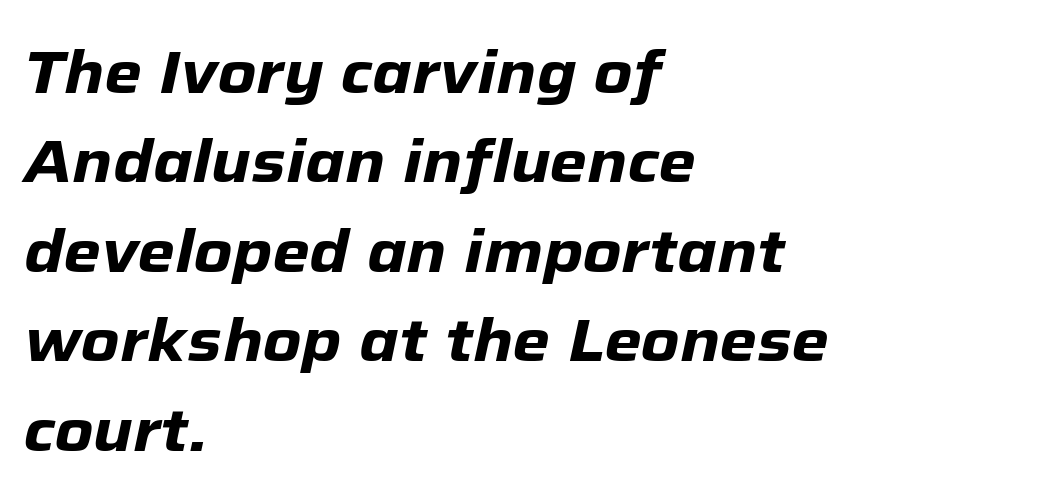
Q: Is the text bold? A: Yes.
Q: Is the text italic (slanted)? A: Yes, it leans right by about 12 degrees.
Q: Is the text underlined? A: No.
Q: How is the paragraph aligned? A: Left-aligned.
Q: Is the spacing between letters normal or unusually wide? A: Normal.
Q: Is the spacing between lines tight, normal or loose? A: Normal.
Q: Width (condensed, normal, or wide)? A: Normal.
Q: Stroke contrast? A: Low.
Q: x-height? A: Medium.
Q: Monospaced? A: No.
